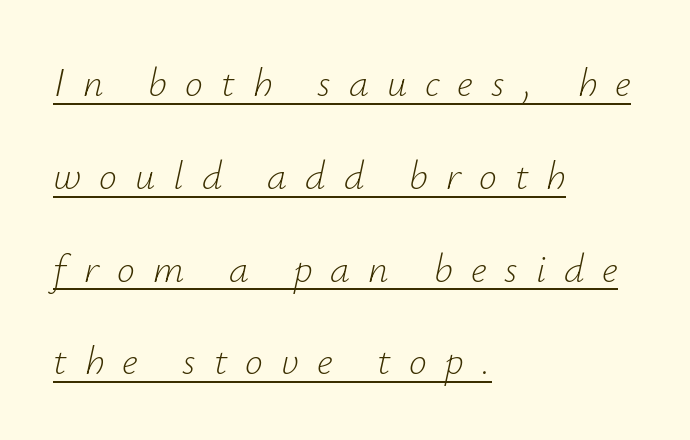
The specimen reads as italic at a glance. The passage is arranged the way most books set body copy — flush left. Reading down the column, the eye jumps a long way to each next line. The typesetting does not lean heavy: it is not bold. Tracking value appears strongly positive — letters spread wide.
